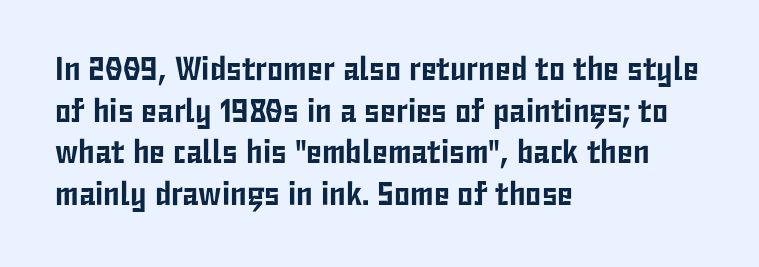
{"serif": "no", "italic": "no", "width": "condensed", "stroke_contrast": "low", "x_height": "medium", "monospaced": "no", "underline": "no", "align": "left", "line_spacing": "normal", "line_spacing_ratio": 1.26, "letter_spacing": "normal", "letter_spacing_em": 0.0, "glyph_px": 33}
